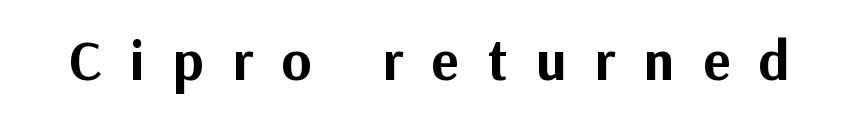
Q: Is the text bold? A: Yes.
Q: Is the text italic (slanted)? A: No, it is upright.
Q: Is the typeface a serif or a sans-serif typeface? A: Sans-serif.
Q: Is the text underlined? A: No.
Q: Is the spacing between letters normal or unusually wide? A: Unusually wide.
Q: Width (condensed, normal, or wide)? A: Normal.
Q: Stroke contrast? A: Medium.
Q: x-height? A: Medium.
Q: Monospaced? A: No.
